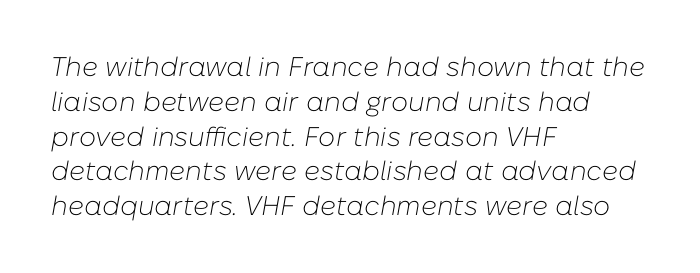
Q: Is the text bold? A: No.
Q: Is the text italic (slanted)? A: Yes, it leans right by about 10 degrees.
Q: Is the text underlined? A: No.
Q: How is the paragraph aligned? A: Left-aligned.
Q: Is the spacing between letters normal or unusually wide? A: Normal.
Q: Is the spacing between lines tight, normal or loose? A: Normal.
